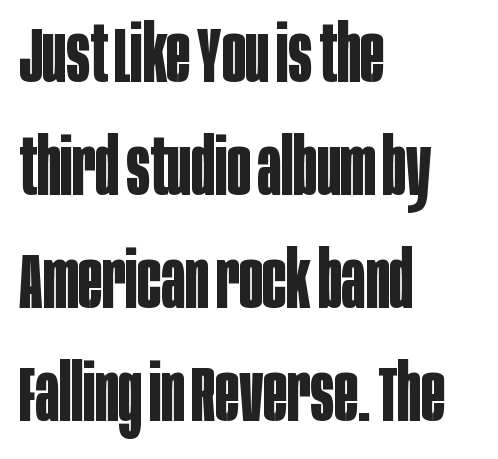
Q: Is the text bold? A: Yes.
Q: Is the text italic (slanted)? A: No, it is upright.
Q: Is the typeface a serif or a sans-serif typeface? A: Sans-serif.
Q: Is the text underlined? A: No.
Q: How is the paragraph aligned? A: Left-aligned.
Q: Is the spacing between letters normal or unusually wide? A: Normal.
Q: Is the spacing between lines tight, normal or loose? A: Normal.
Q: Width (condensed, normal, or wide)? A: Condensed.
Q: Stroke contrast? A: Low.
Q: x-height? A: Large.
Q: Monospaced? A: No.
